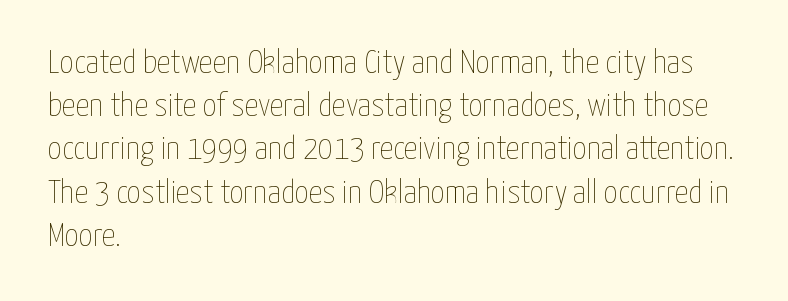
A bare baseline throughout the passage. Note the varied advance widths — an 'i' is clearly narrower than an 'm'. The characters are drawn with everyday or finer stroke widths. Where is the straight margin? On the left. The rendering keeps characters at their native spacing.
